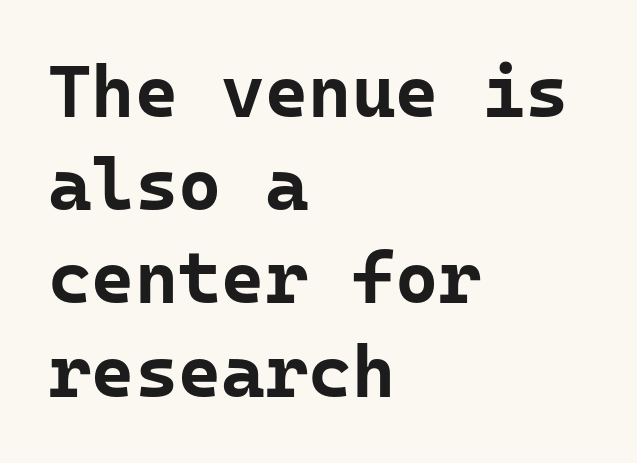
{"serif": "no", "italic": "no", "bold": "yes", "weight": "bold", "width": "normal", "stroke_contrast": "low", "x_height": "medium", "underline": "no", "align": "left", "line_spacing": "normal", "line_spacing_ratio": 1.26, "letter_spacing": "normal", "letter_spacing_em": 0.0, "glyph_px": 74}
